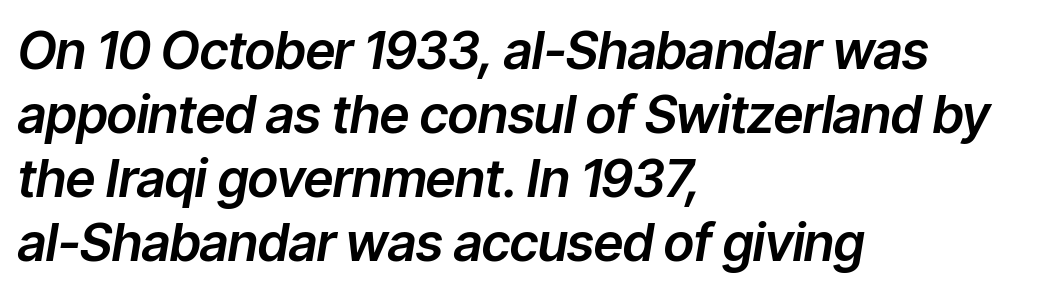
The image shows 52 px text type, italic (leaning right); set left-aligned, line spacing 1.23x, normal letter spacing, not underlined; low stroke contrast and a medium x-height.
